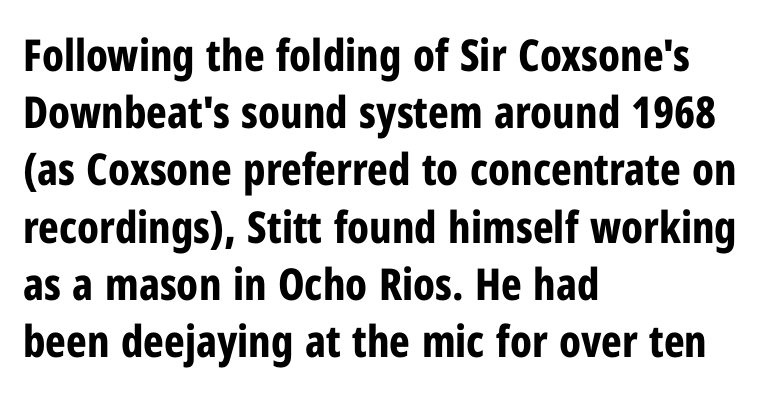
Q: Is the text bold? A: Yes.
Q: Is the text italic (slanted)? A: No, it is upright.
Q: Is the typeface a serif or a sans-serif typeface? A: Sans-serif.
Q: Is the text underlined? A: No.
Q: How is the paragraph aligned? A: Left-aligned.
Q: Is the spacing between letters normal or unusually wide? A: Normal.
Q: Is the spacing between lines tight, normal or loose? A: Normal.
Q: Width (condensed, normal, or wide)? A: Condensed.
Q: Stroke contrast? A: Low.
Q: x-height? A: Medium.
Q: Monospaced? A: No.
